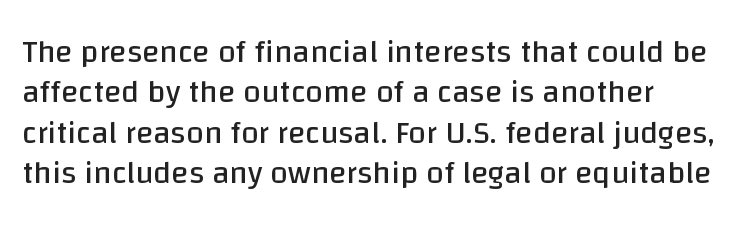
Q: Is the text bold? A: No.
Q: Is the text italic (slanted)? A: No, it is upright.
Q: Is the typeface a serif or a sans-serif typeface? A: Sans-serif.
Q: Is the text underlined? A: No.
Q: Is the spacing between letters normal or unusually wide? A: Normal.
Q: Is the spacing between lines tight, normal or loose? A: Normal.
Q: Width (condensed, normal, or wide)? A: Normal.
Q: Stroke contrast? A: Low.
Q: x-height? A: Large.
Q: Monospaced? A: No.
